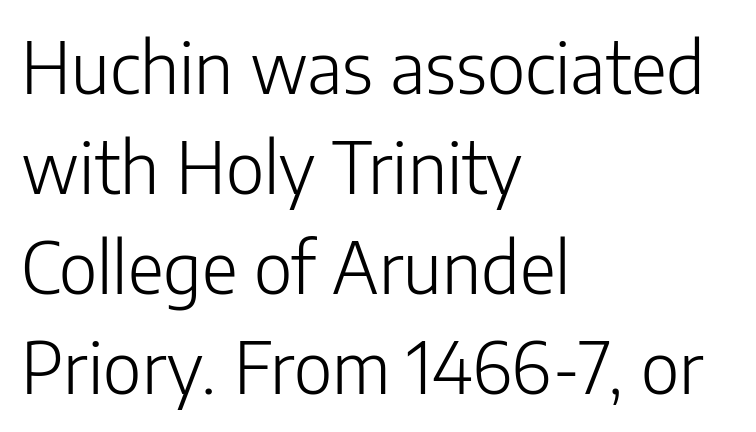
{"serif": "no", "italic": "no", "bold": "no", "weight": "light", "width": "normal", "stroke_contrast": "low", "x_height": "medium", "monospaced": "no", "underline": "no", "align": "left", "line_spacing": "normal", "line_spacing_ratio": 1.43, "letter_spacing": "normal", "letter_spacing_em": 0.0, "glyph_px": 70}
